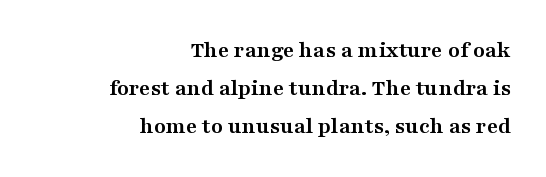
Q: Is the text bold? A: Yes.
Q: Is the text italic (slanted)? A: No, it is upright.
Q: Is the text underlined? A: No.
Q: How is the paragraph aligned? A: Right-aligned.
Q: Is the spacing between letters normal or unusually wide? A: Normal.
Q: Is the spacing between lines tight, normal or loose? A: Normal.
